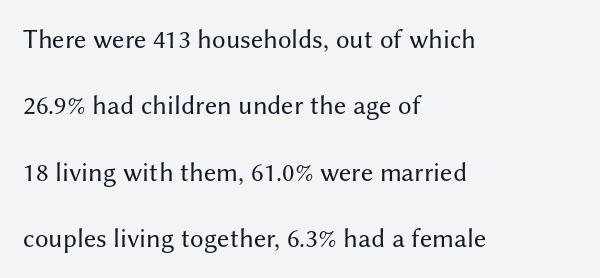
Q: Is the text bold? A: No.
Q: Is the text italic (slanted)? A: No, it is upright.
Q: Is the text underlined? A: No.
Q: How is the paragraph aligned? A: Left-aligned.
Q: Is the spacing between letters normal or unusually wide? A: Normal.
Q: Is the spacing between lines tight, normal or loose? A: Loose.
